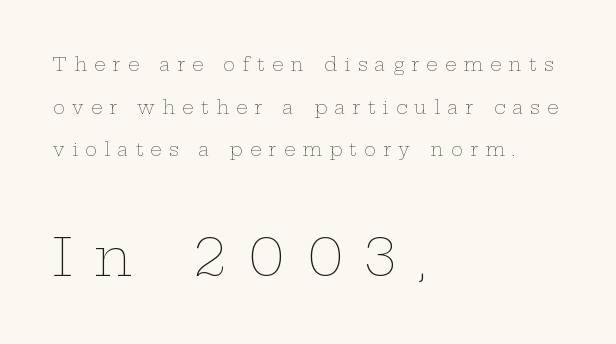
This rendering widens character spacing well past its baseline value. Notice how the stems are strictly vertical — no italics here. The lower block of text is set noticeably larger than the block above it. These lines are set flush left with a ragged right edge. Successive baselines arrive slowly, with a big drop between each.
